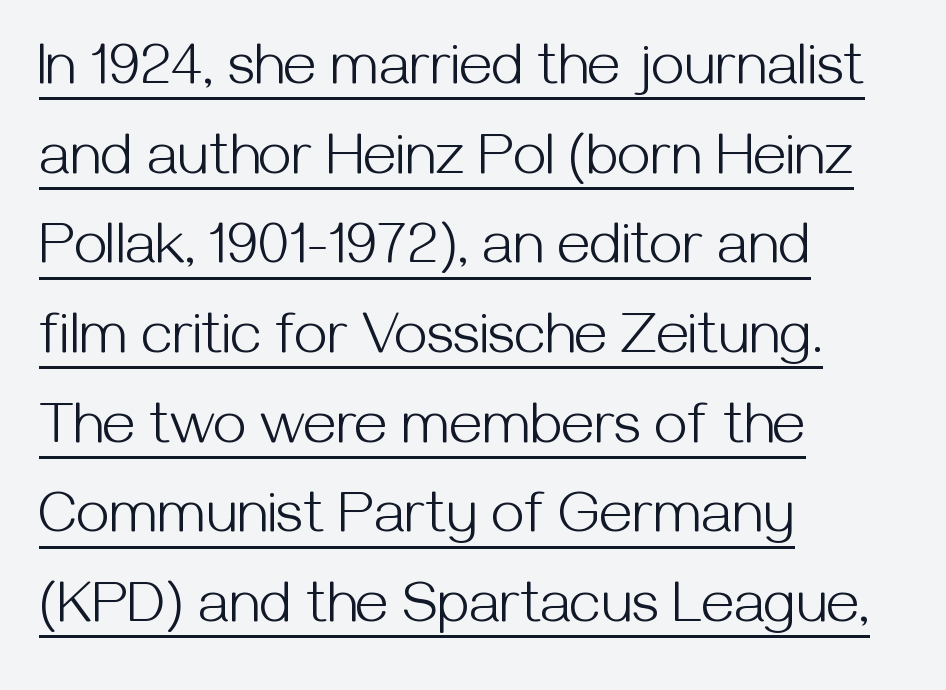
Weight: regular or lighter. Is this a fixed-width face? No — the glyphs have proportional, varying widths. Regular leading. Posture: upright roman.
